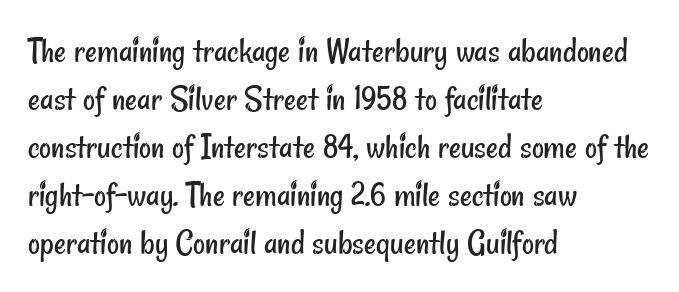
Regarding leading, the lines here are spaced in the standard way. Spacing verdict: proportional, widths tailored to each character. Horizontal alignment here is leftward, the default for most running prose. Typographically, this falls in the sans-serif category.
